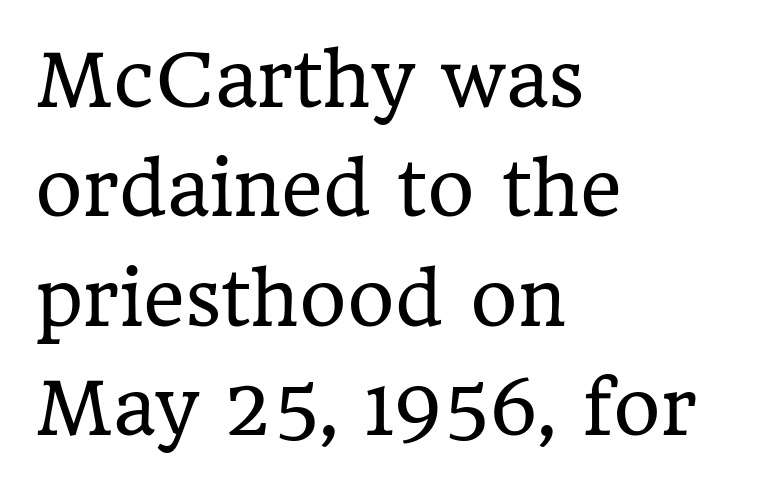
Q: Is the text bold? A: No.
Q: Is the text italic (slanted)? A: No, it is upright.
Q: Is the typeface a serif or a sans-serif typeface? A: Serif.
Q: Is the text underlined? A: No.
Q: How is the paragraph aligned? A: Left-aligned.
Q: Is the spacing between letters normal or unusually wide? A: Normal.
Q: Is the spacing between lines tight, normal or loose? A: Normal.
Q: Width (condensed, normal, or wide)? A: Normal.
Q: Stroke contrast? A: Low.
Q: x-height? A: Medium.
Q: Monospaced? A: No.
